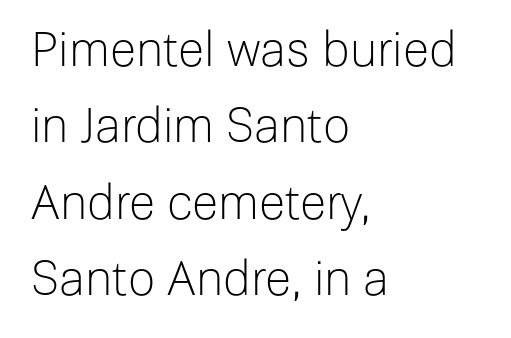
{"serif": "no", "italic": "no", "bold": "no", "weight": "light", "width": "normal", "stroke_contrast": "low", "x_height": "medium", "monospaced": "no", "underline": "no", "align": "left", "line_spacing": "normal", "line_spacing_ratio": 1.59, "letter_spacing": "normal", "letter_spacing_em": 0.0, "glyph_px": 48}
